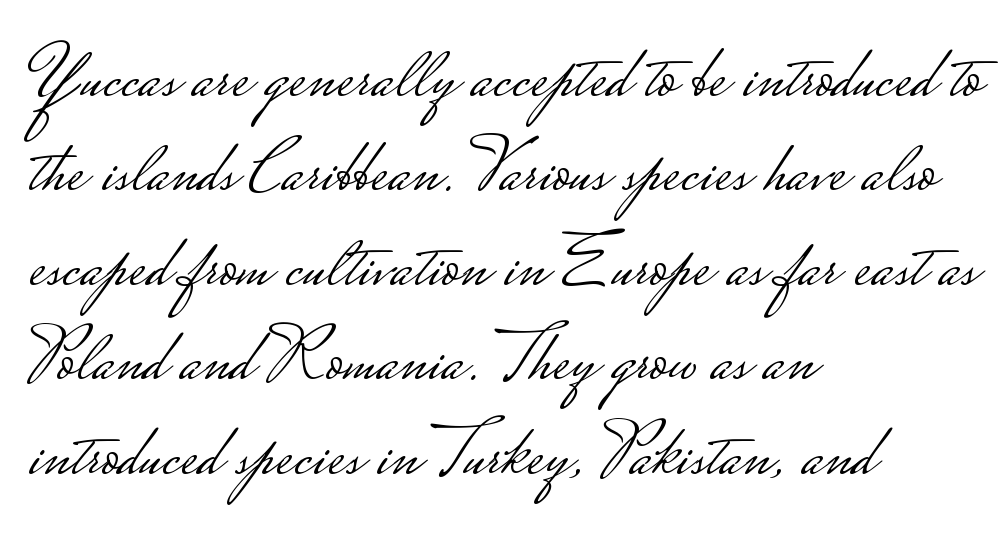
The face used here is rendered with its standard letterfit. These lines are rendered in a variable-pitch font. Type without underlining. This reads as an unemphasized weight, regular at the heaviest. This is sans-serif lettering, the kind often seen on screens and signage. All the whitespace from short lines collects on the right.
